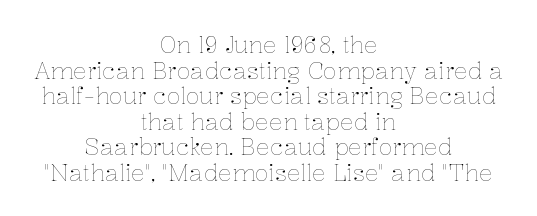
The weight tops out at a normal text grade. Both edges are ragged and mirror each other, which tells us the setting is centered. The tracking reads as untouched default to a designer's eye. No italicization has been applied; the sample stays upright. Unmarked baselines from the first word to the last.
